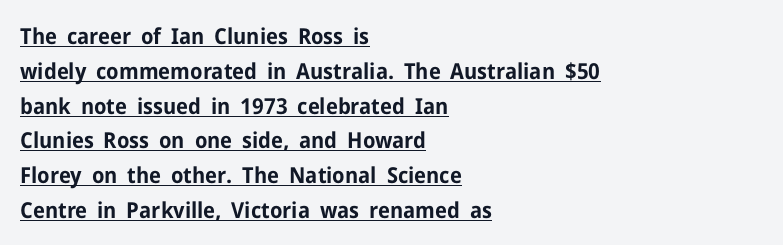
The lines are quadded left. Thick stems and heavy bowls — unmistakably bold. Between one letter and the next there's only the usual sliver of space. Looks like someone drew a line under every word here. Horizontal bands of white between lines are of average thickness.
